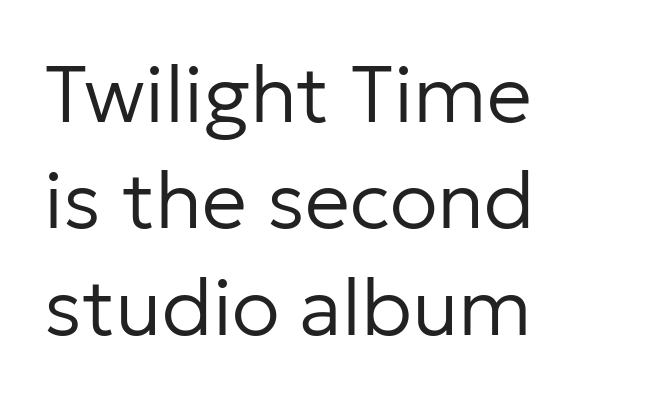
This is the regular roman posture of the typeface. Regarding leading, the lines here are spaced in the standard way. The specimen omits any rule beneath the text block's lines. Does extra space separate the letters? No, they use regular spacing. Teacher's note: observe the even left margin — that is flush-left alignment. Type style note: lacks serifs.
